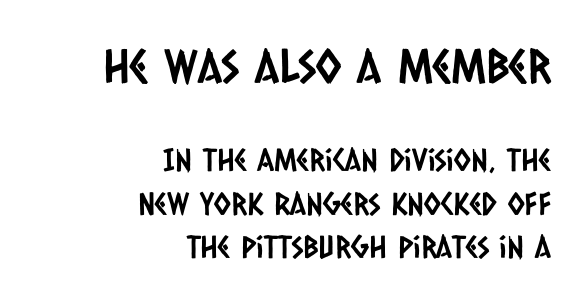
{"serif": "no", "width": "condensed", "stroke_contrast": "low", "x_height": "large", "monospaced": "no", "underline": "no", "align": "right", "line_spacing": "normal", "line_spacing_ratio": 1.41, "letter_spacing": "normal", "letter_spacing_em": 0.0, "larger_block": "first", "size_ratio": 1.52, "glyph_px": 47}
